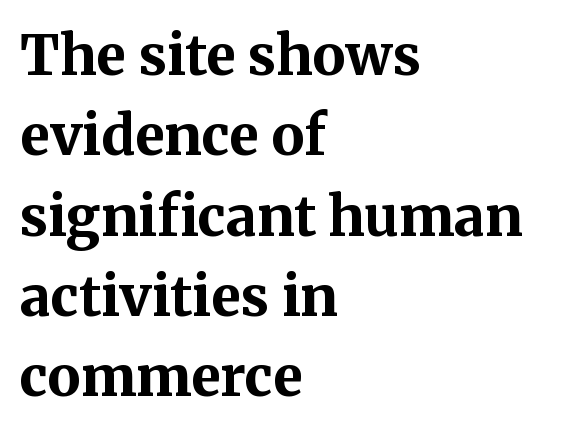
{"serif": "yes", "italic": "no", "bold": "yes", "weight": "bold", "width": "normal", "stroke_contrast": "medium", "x_height": "medium", "monospaced": "no", "underline": "no", "align": "left", "line_spacing": "normal", "line_spacing_ratio": 1.46, "letter_spacing": "normal", "letter_spacing_em": 0.0, "glyph_px": 55}
